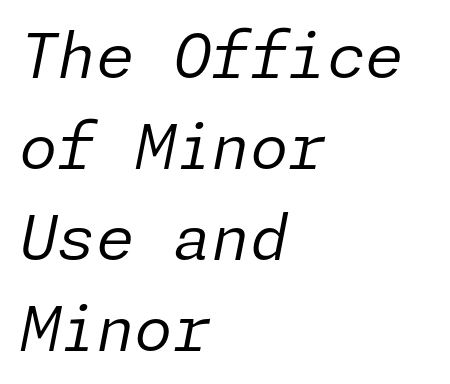
{"italic": "yes", "lean": "right", "slant_degrees": 11, "bold": "no", "weight": "regular", "width": "normal", "stroke_contrast": "low", "x_height": "medium", "underline": "no", "align": "left", "line_spacing": "normal", "line_spacing_ratio": 1.47, "letter_spacing": "normal", "letter_spacing_em": 0.0, "glyph_px": 62}
